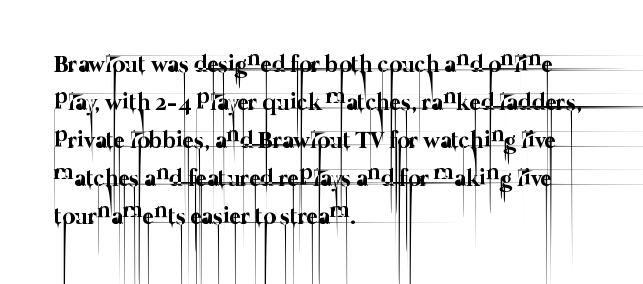
{"bold": "no", "underline": "no", "align": "left", "line_spacing": "normal", "line_spacing_ratio": 1.58, "letter_spacing": "normal", "letter_spacing_em": 0.0, "glyph_px": 24}
